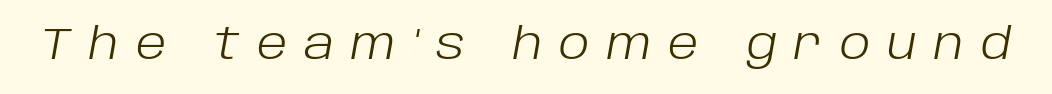
Between one letter and the next there's a generous, obvious gap. Here the designer chose a conventional face with non-uniform glyph widths. Yep, that's italic — everything's leaning. Unmarked baselines from the first word to the last. Bold? No — there's no thickening of the strokes.
